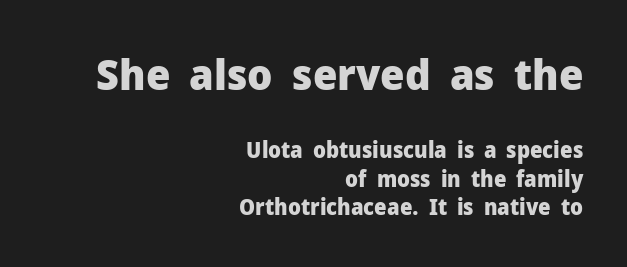
{"serif": "no", "italic": "no", "bold": "yes", "weight": "heavy", "width": "normal", "stroke_contrast": "low", "x_height": "medium", "monospaced": "no", "underline": "no", "align": "right", "line_spacing": "normal", "line_spacing_ratio": 1.3, "letter_spacing": "normal", "letter_spacing_em": 0.0, "larger_block": "first", "size_ratio": 1.95, "glyph_px": 43}
